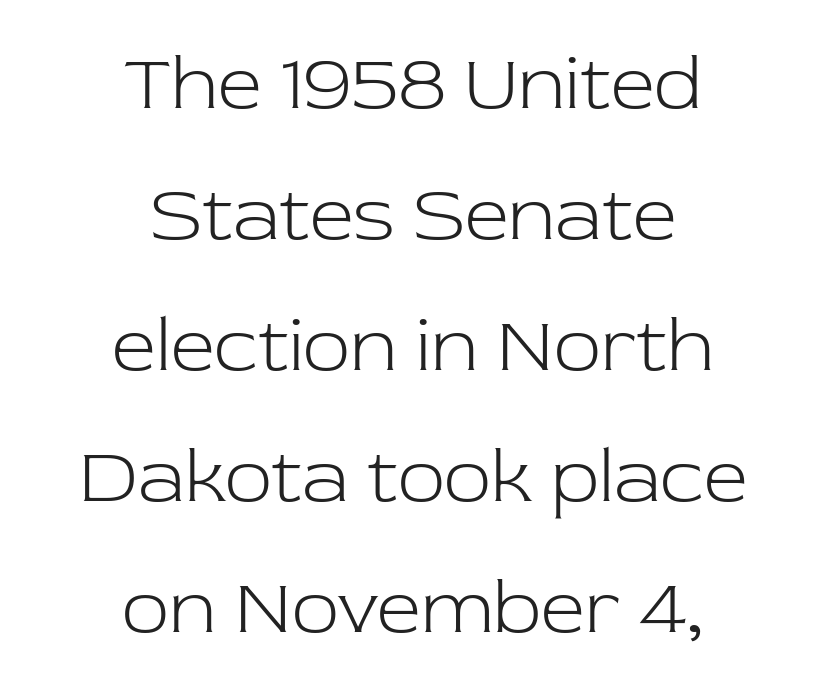
You could not count columns in this text — the font is proportionally spaced. In terms of posture, this sample is upright. The designer left line spacing at the default. Examine the stroke ends and you'll spot serifs. The font is comparable to plain body text, perhaps lighter. Compared with typical body copy, the letter spacing here is the same.
